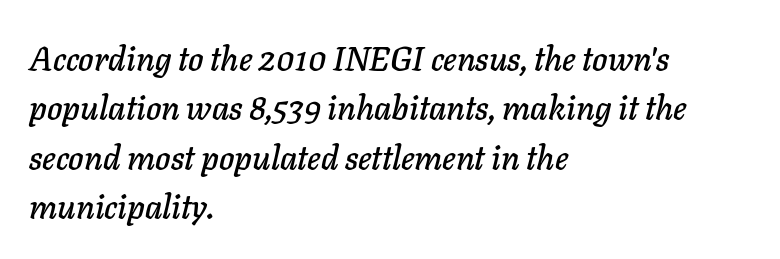
{"italic": "yes", "lean": "right", "slant_degrees": 11, "width": "normal", "stroke_contrast": "low", "x_height": "medium", "monospaced": "no", "underline": "no", "align": "left", "line_spacing": "normal", "line_spacing_ratio": 1.5, "letter_spacing": "normal", "letter_spacing_em": 0.0, "glyph_px": 33}
